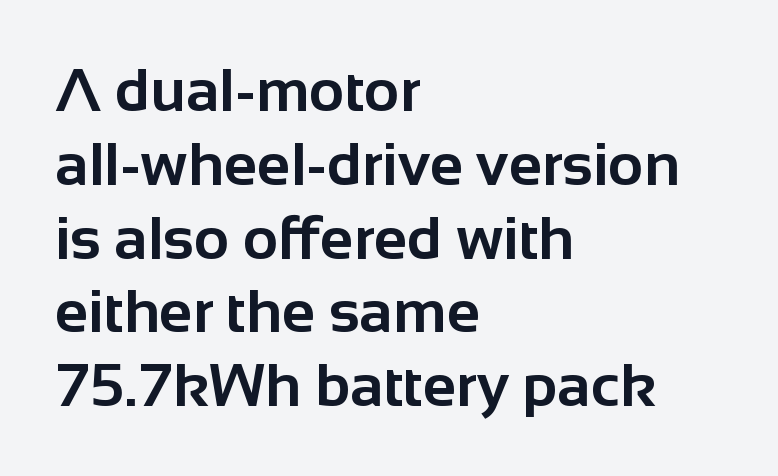
Q: Is the text bold? A: Yes.
Q: Is the text italic (slanted)? A: No, it is upright.
Q: Is the typeface a serif or a sans-serif typeface? A: Sans-serif.
Q: Is the text underlined? A: No.
Q: How is the paragraph aligned? A: Left-aligned.
Q: Is the spacing between letters normal or unusually wide? A: Normal.
Q: Width (condensed, normal, or wide)? A: Normal.
Q: Stroke contrast? A: Low.
Q: x-height? A: Medium.
Q: Monospaced? A: No.
